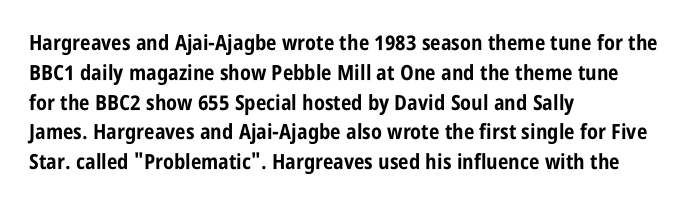
{"italic": "no", "bold": "yes", "underline": "no", "align": "left", "line_spacing": "normal", "line_spacing_ratio": 1.42, "letter_spacing": "normal", "letter_spacing_em": 0.0, "glyph_px": 21}
